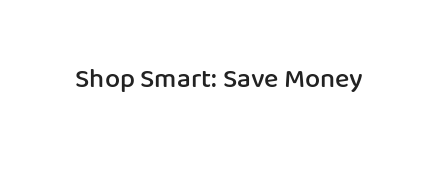
The image shows 27 px text type, upright; set normal letter spacing, not underlined.
